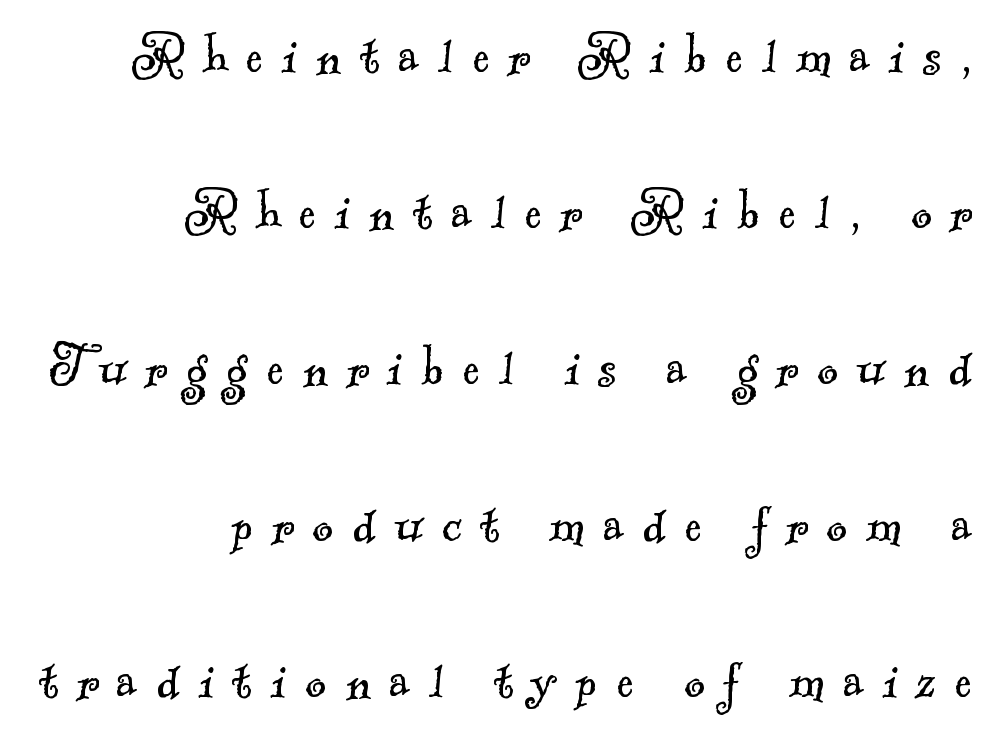
The image shows 63 px light serif type; set right-aligned, loose line spacing (2.48x), unusually wide letter spacing (+0.3 em), not underlined; a small x-height.
